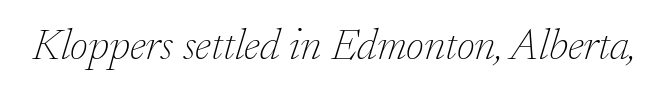
The image shows 44 px thin serif type, italic (leaning right); set normal letter spacing, not underlined; low stroke contrast and a small x-height.
